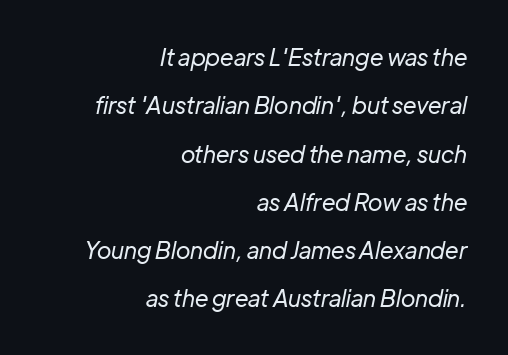
The image shows 23 px text type, italic (leaning right); set right-aligned, loose line spacing (2.1x), normal letter spacing, not underlined.
